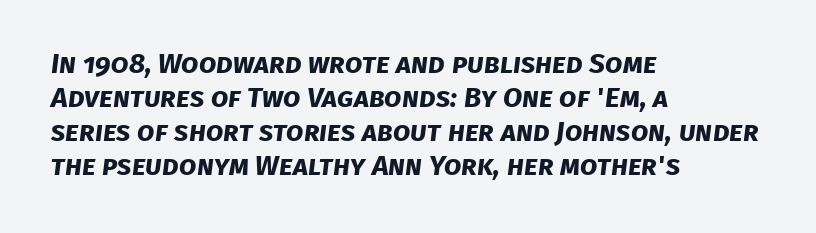
Underline: absent. The face used here is proportionally spaced, like ordinary book or web type. Look at the stroke-to-counter ratio: heavy, a bold. Caption: multi-line text, flush left, ragged right.
